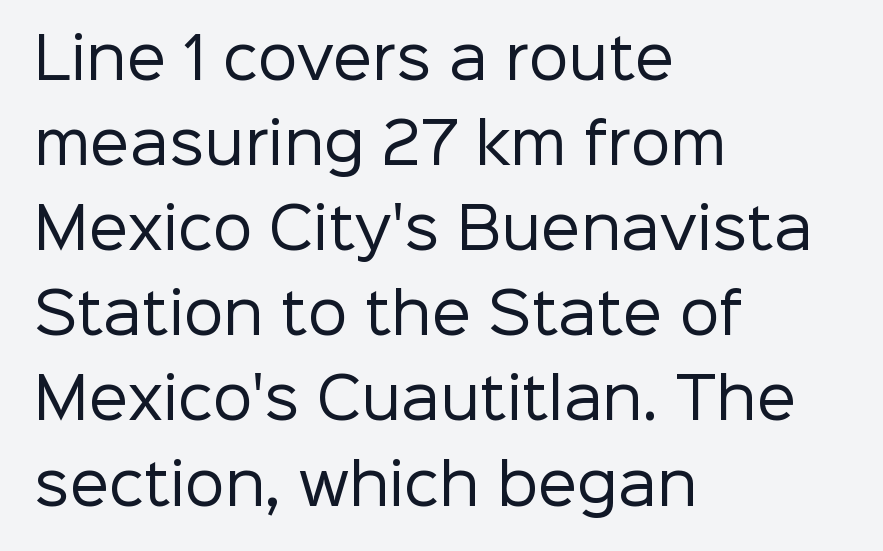
{"serif": "no", "italic": "no", "bold": "no", "weight": "regular", "width": "normal", "stroke_contrast": "low", "x_height": "medium", "monospaced": "no", "underline": "no", "align": "left", "line_spacing": "normal", "line_spacing_ratio": 1.52, "letter_spacing": "normal", "letter_spacing_em": 0.0, "glyph_px": 56}
